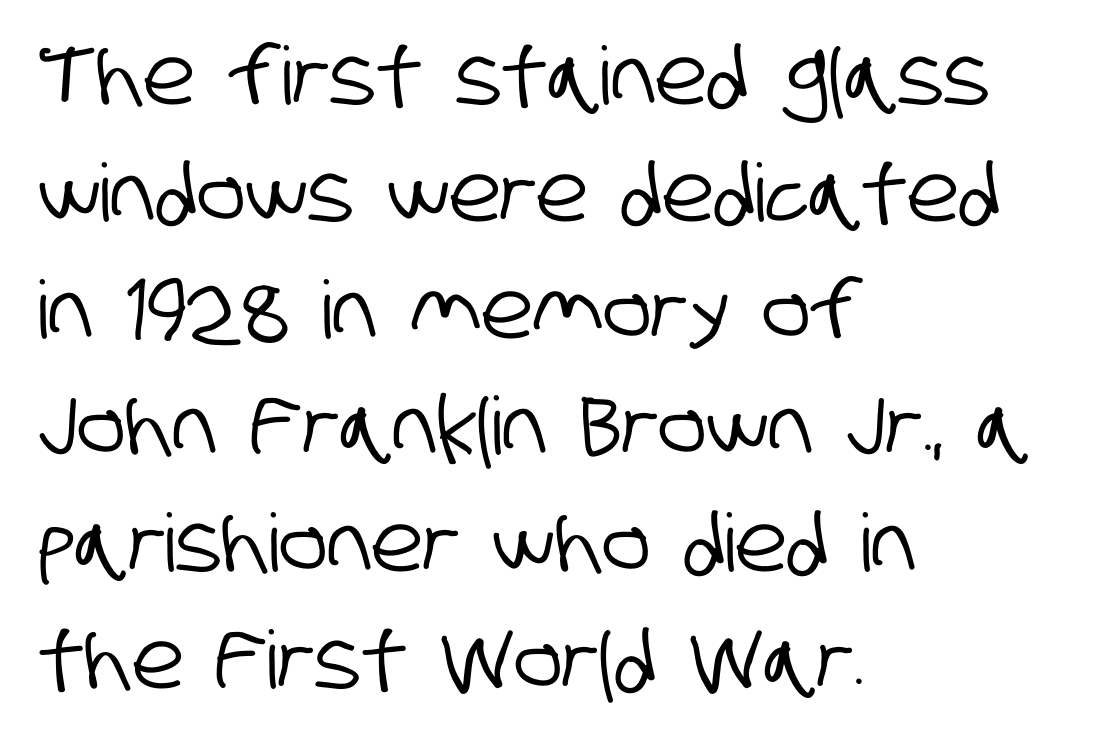
The image shows 80 px condensed sans-serif type; set left-aligned, normal line spacing (1.46x), normal letter spacing, not underlined; low stroke contrast and a large x-height.
